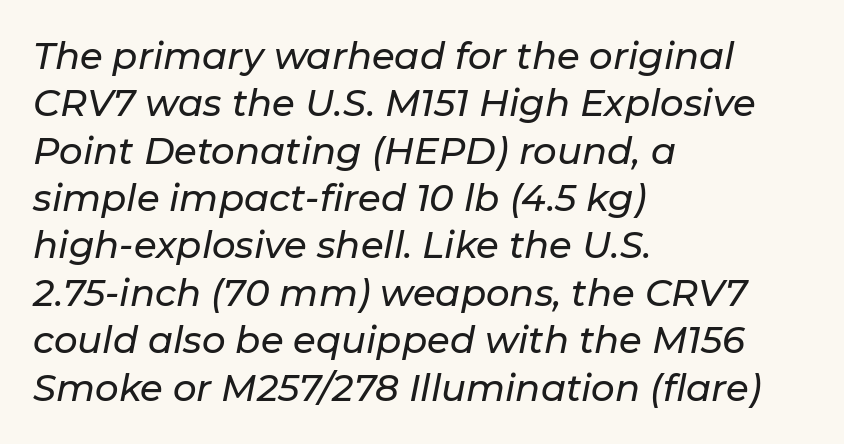
How would I describe the line gaps? Plain and ordinary. Short note: letters normally spaced. All the whitespace from short lines collects on the right. This sample has the flowing, uneven cadence of proportional lettering. Underlining? Definitely not there.
